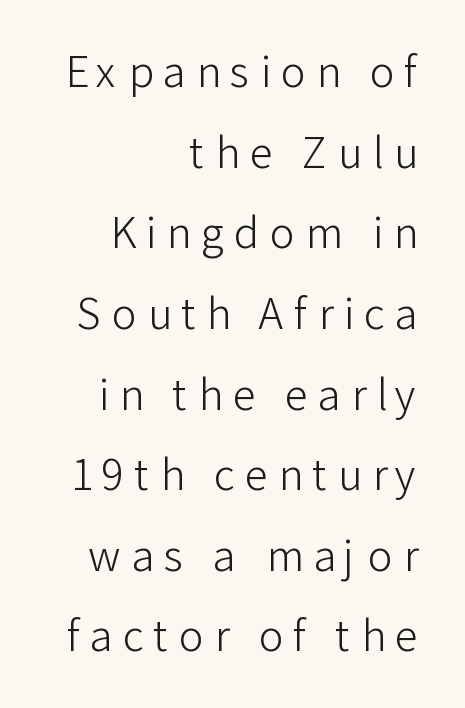
The image shows 42 px light sans-serif type, upright; set right-aligned, loose line spacing (1.92x), unusually wide letter spacing (+0.24 em), not underlined; low stroke contrast and a medium x-height.
